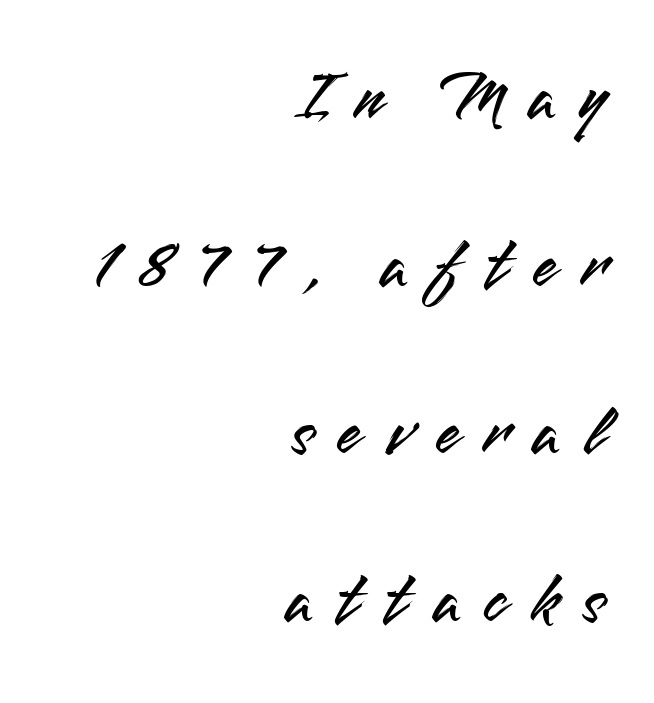
{"serif": "no", "width": "normal", "stroke_contrast": "medium", "x_height": "small", "monospaced": "no", "underline": "no", "align": "right", "line_spacing": "loose", "line_spacing_ratio": 2.36, "letter_spacing": "wide", "letter_spacing_em": 0.33, "glyph_px": 71}
